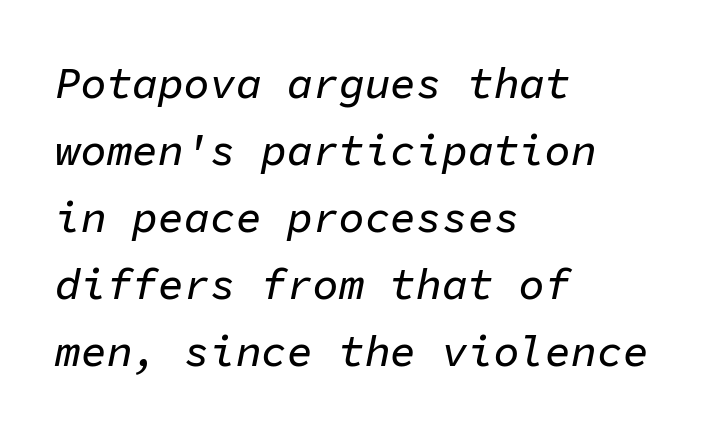
The image shows 43 px text type, italic (leaning right), monospaced; set left-aligned, normal line spacing (1.56x), normal letter spacing, not underlined; low stroke contrast and a medium x-height.
